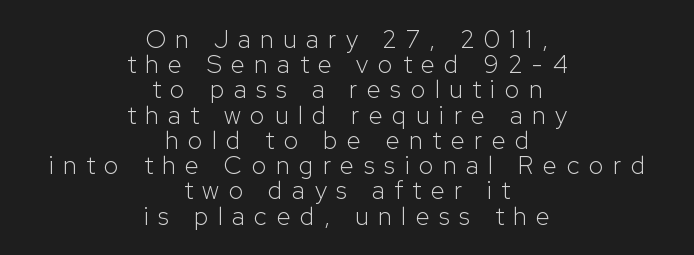
Ordinary non-slanted type is in use. Layout note: lines centered. Substantial extra tracking has been applied to these lines. Stems and bowls with no extra thickness — not bold. Line spacing here is tight. The glyphs are unaccompanied by any horizontal stroke below them.
